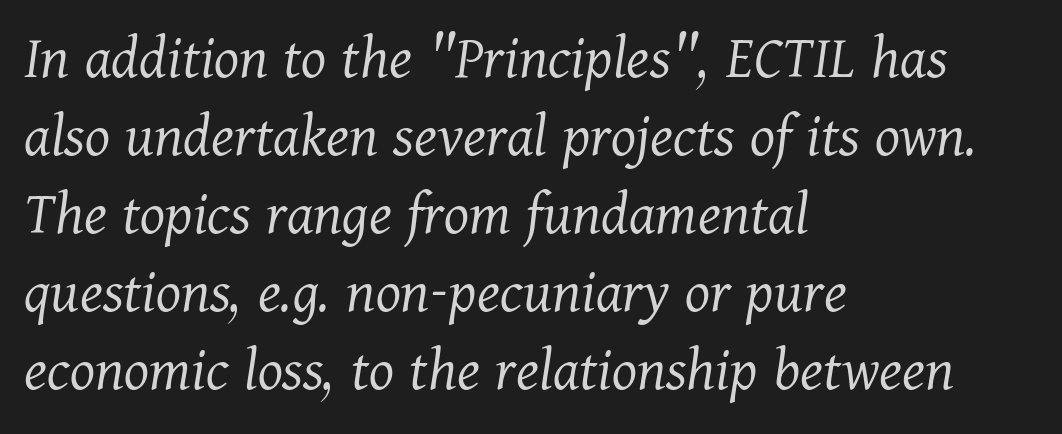
Q: Is the text bold? A: No.
Q: Is the text italic (slanted)? A: Yes, it leans right by about 11 degrees.
Q: Is the typeface a serif or a sans-serif typeface? A: Serif.
Q: Is the text underlined? A: No.
Q: How is the paragraph aligned? A: Left-aligned.
Q: Is the spacing between letters normal or unusually wide? A: Normal.
Q: Width (condensed, normal, or wide)? A: Normal.
Q: Stroke contrast? A: Medium.
Q: x-height? A: Medium.
Q: Monospaced? A: No.
